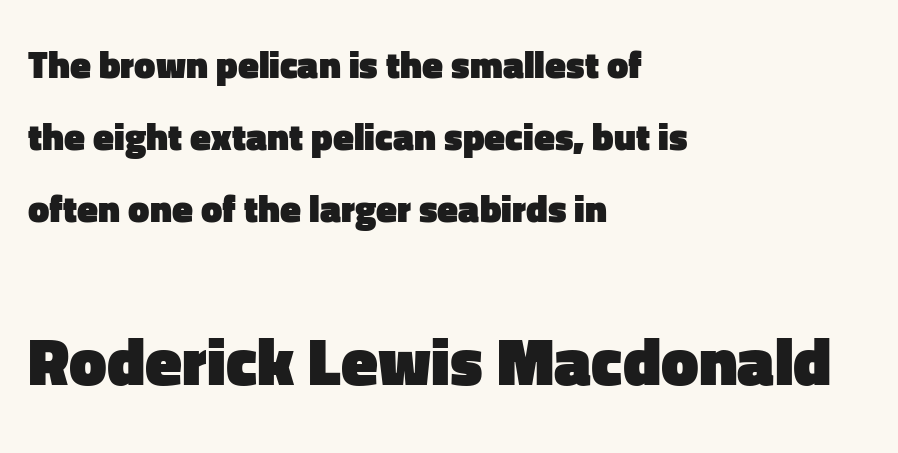
The image shows 67 px heavy sans-serif type, upright; set left-aligned, line spacing 1.89x, normal letter spacing, not underlined; the second (bottom) block is 1.76x larger; low stroke contrast and a medium x-height.
